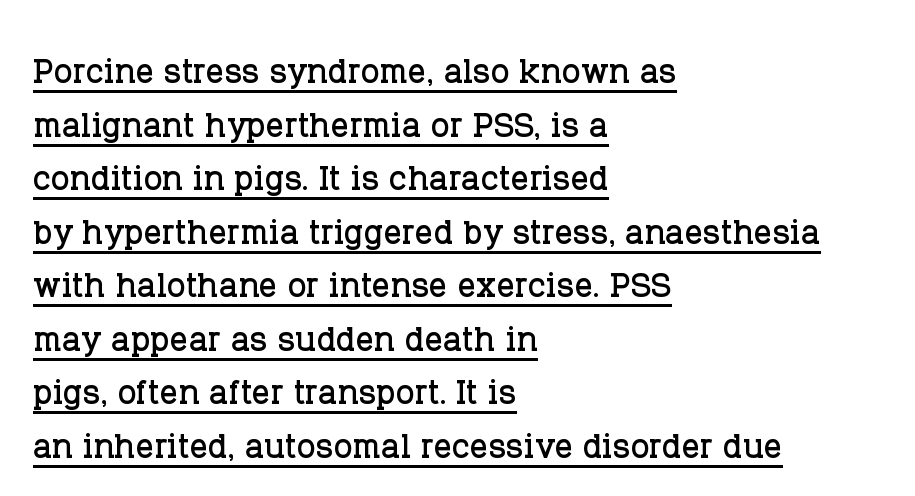
Q: Is the text italic (slanted)? A: No, it is upright.
Q: Is the typeface a serif or a sans-serif typeface? A: Serif.
Q: Is the text underlined? A: Yes.
Q: How is the paragraph aligned? A: Left-aligned.
Q: Is the spacing between letters normal or unusually wide? A: Normal.
Q: Width (condensed, normal, or wide)? A: Normal.
Q: Stroke contrast? A: Low.
Q: x-height? A: Large.
Q: Monospaced? A: No.
